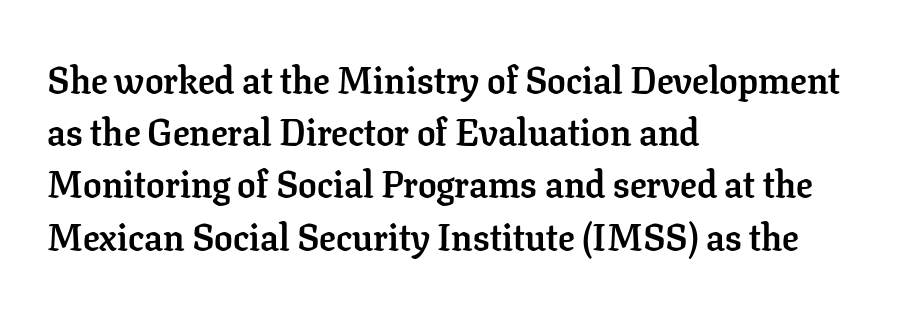
Clear beneath every line of the passage. The rendering uses natural spacing where letterforms have individual widths. Typeset ragged right — the left edge is the straight one. I'd call this a serif setting — the letters wear small feet. Rows of type keep a routine distance in the vertical direction. Bold? Absolutely — the strokes are thick and heavy.
